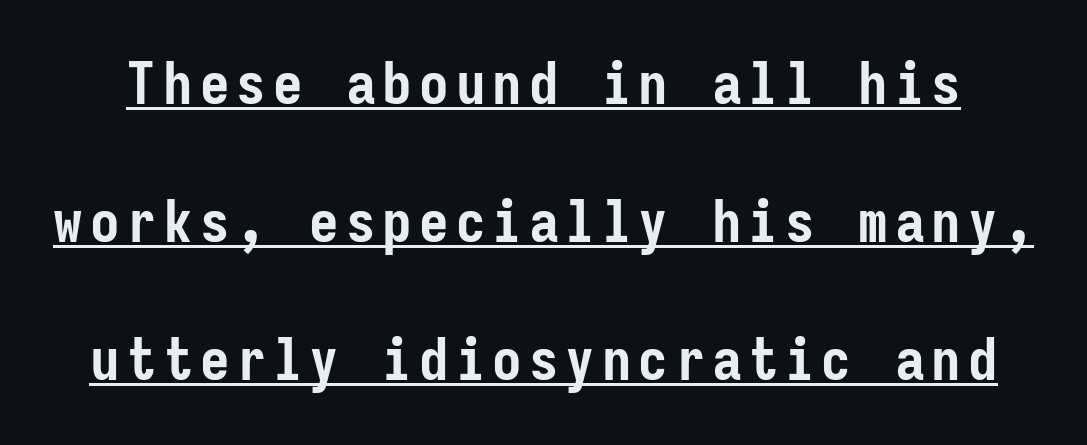
{"serif": "no", "italic": "no", "bold": "yes", "weight": "semibold", "width": "condensed", "stroke_contrast": "low", "x_height": "medium", "monospaced": "yes", "underline": "yes", "line_spacing": "loose", "line_spacing_ratio": 2.34, "glyph_px": 59}
